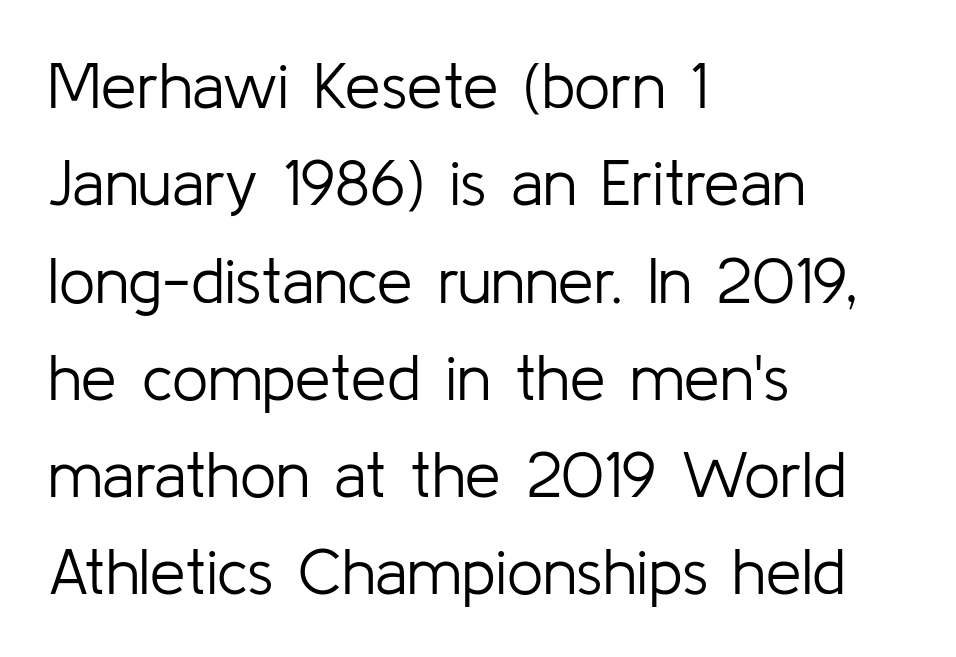
Rows of type keep a routine distance in the vertical direction. How are the letters spaced? Ordinarily, with no added tracking. These glyphs show unthickened strokes, regular width or finer. The baseline area is clear.
